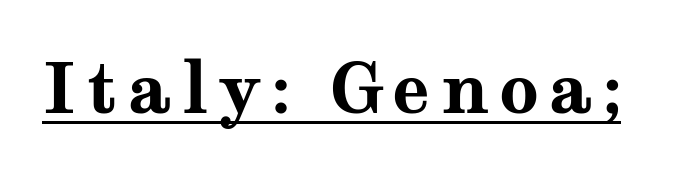
{"serif": "yes", "italic": "no", "bold": "yes", "weight": "bold", "width": "wide", "stroke_contrast": "medium", "x_height": "medium", "monospaced": "no", "underline": "yes", "glyph_px": 69}
